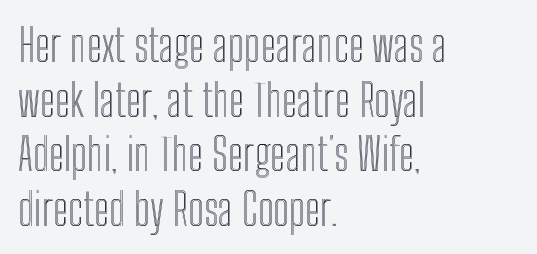
The image shows 44 px condensed type, upright; set left-aligned, line spacing 1.24x, normal letter spacing, not underlined; a medium x-height.
